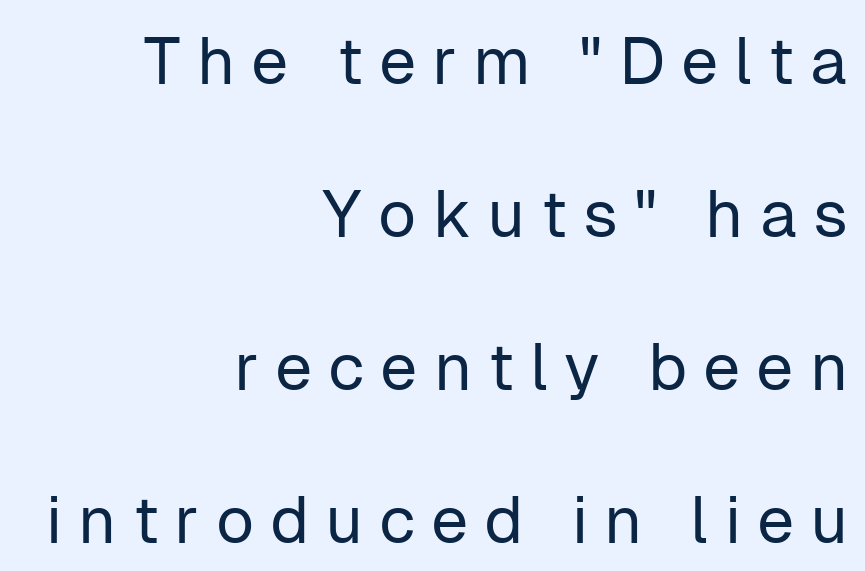
{"serif": "no", "italic": "no", "bold": "no", "weight": "regular", "width": "normal", "stroke_contrast": "low", "x_height": "medium", "monospaced": "no", "underline": "no", "align": "right", "line_spacing": "loose", "line_spacing_ratio": 2.32, "letter_spacing": "wide", "letter_spacing_em": 0.24, "glyph_px": 66}
